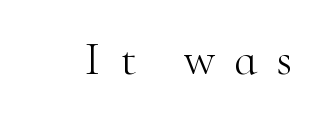
The rendering uses natural spacing where letterforms have individual widths. Honestly, there is no underline to notice here at all. Characters remain perfectly vertical along every line. Is this a sans? No — the strokes have serifs. A light-to-regular cut is what we see here.
